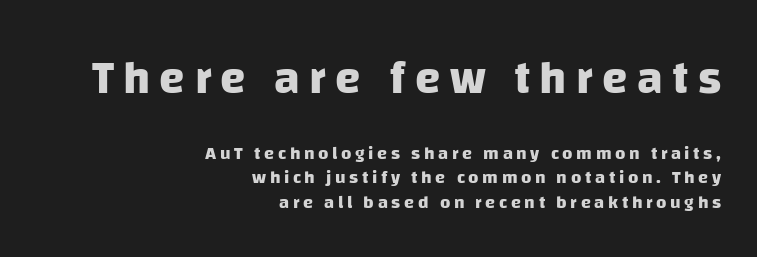
The image shows 46 px heavy sans-serif type; set right-aligned, normal line spacing (1.37x), unusually wide letter spacing (+0.2 em), not underlined; the first (top) block is 2.56x larger; low stroke contrast and a large x-height.
